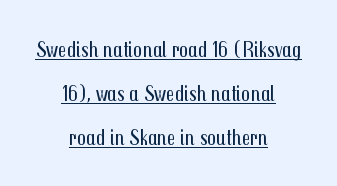
Q: Is the text bold? A: No.
Q: Is the text italic (slanted)? A: No, it is upright.
Q: Is the text underlined? A: Yes.
Q: How is the paragraph aligned? A: Centered.
Q: Is the spacing between letters normal or unusually wide? A: Normal.
Q: Is the spacing between lines tight, normal or loose? A: Loose.
